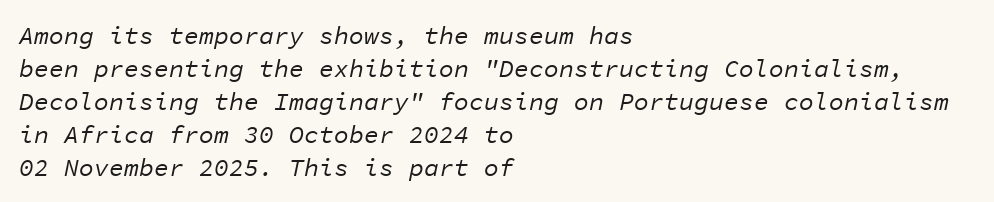
The image shows 25 px text type, italic (leaning right); set left-aligned, normal line spacing (1.32x), normal letter spacing, not underlined.
